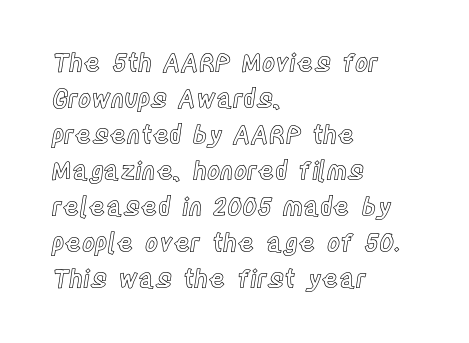
Q: Is the text italic (slanted)? A: Yes.
Q: Is the text underlined? A: No.
Q: How is the paragraph aligned? A: Left-aligned.
Q: Is the spacing between letters normal or unusually wide? A: Normal.
Q: Is the spacing between lines tight, normal or loose? A: Normal.
